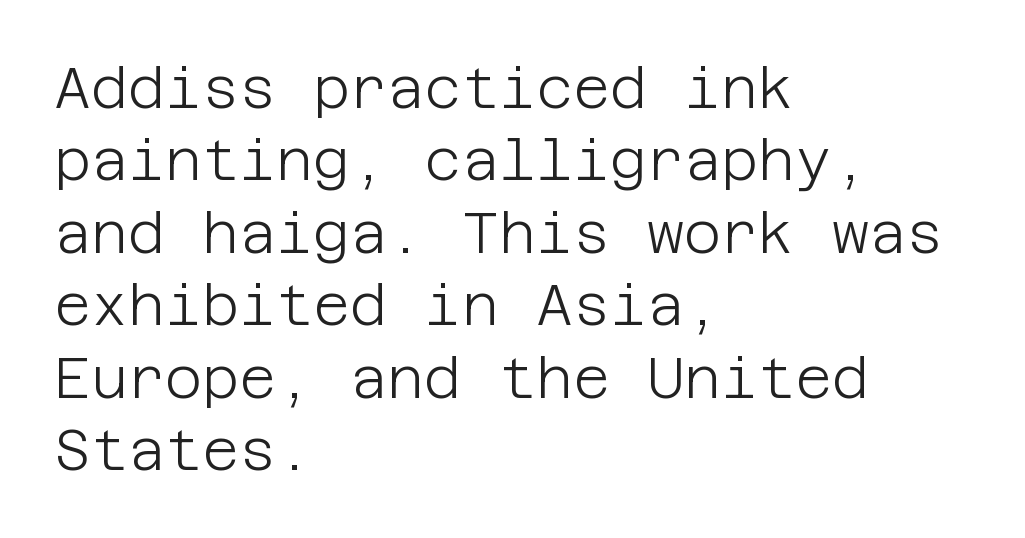
Q: Is the text bold? A: No.
Q: Is the text italic (slanted)? A: No, it is upright.
Q: Is the typeface a serif or a sans-serif typeface? A: Sans-serif.
Q: Is the text underlined? A: No.
Q: How is the paragraph aligned? A: Left-aligned.
Q: Is the spacing between letters normal or unusually wide? A: Normal.
Q: Is the spacing between lines tight, normal or loose? A: Normal.
Q: Width (condensed, normal, or wide)? A: Normal.
Q: Stroke contrast? A: Low.
Q: x-height? A: Large.
